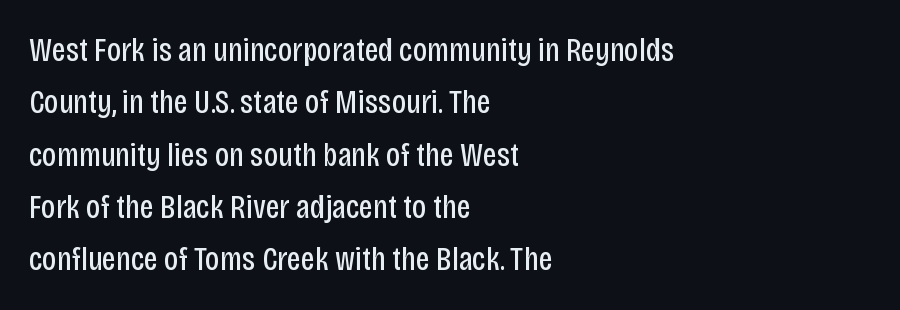
The image shows 34 px regular-weight, condensed sans-serif type, upright; set left-aligned, normal line spacing (1.54x), normal letter spacing, not underlined; low stroke contrast and a large x-height.
